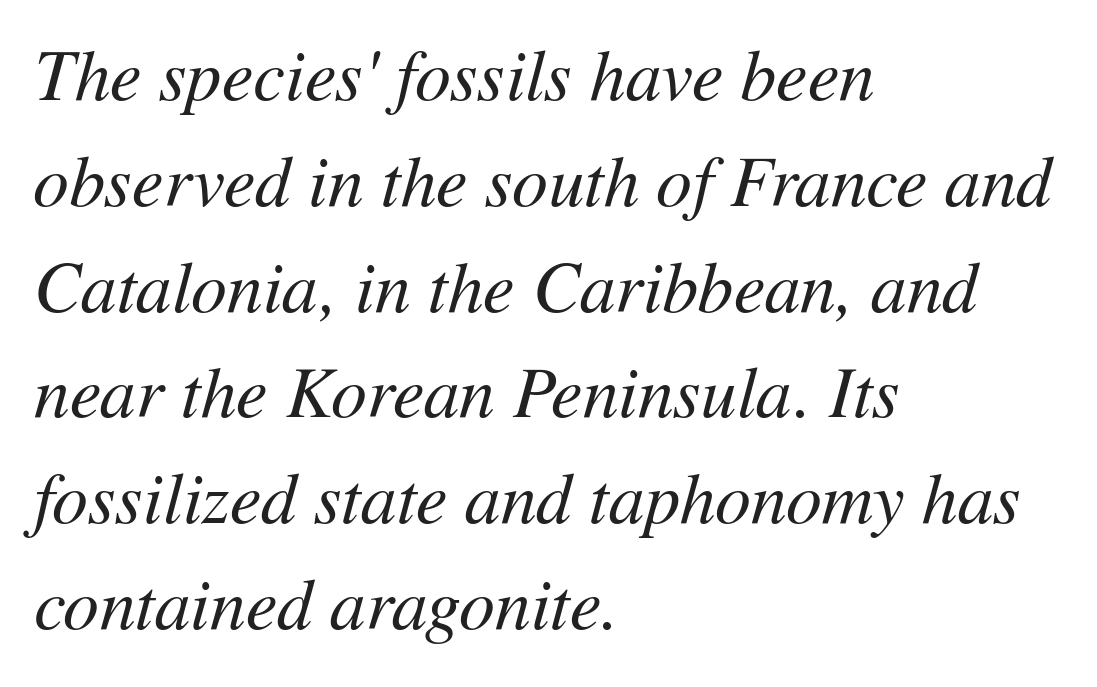
{"italic": "yes", "lean": "right", "slant_degrees": 11, "bold": "no", "weight": "regular", "width": "normal", "stroke_contrast": "medium", "x_height": "medium", "monospaced": "no", "underline": "no", "align": "left", "line_spacing": "normal", "line_spacing_ratio": 1.49, "letter_spacing": "normal", "letter_spacing_em": 0.0, "glyph_px": 71}
